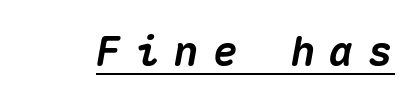
{"italic": "yes", "lean": "right", "slant_degrees": 10, "bold": "yes", "weight": "heavy", "width": "normal", "stroke_contrast": "medium", "x_height": "medium", "monospaced": "yes", "underline": "yes", "letter_spacing": "wide", "letter_spacing_em": 0.35, "glyph_px": 41}
